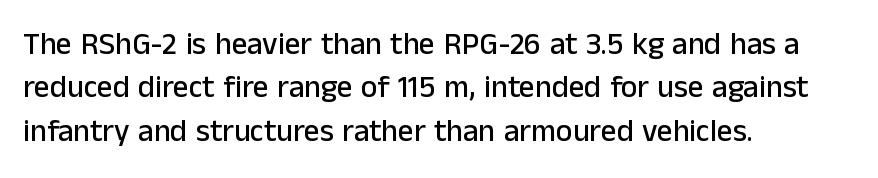
A roman cut, with each character standing at attention. The paragraph shown leans on its left margin. Check the space under the baseline: it is left empty. The face used here is proportionally spaced, like ordinary book or web type. The face used here is rendered with its standard letterfit. Compared with typical paragraphs, the rows here are spaced about the same.
